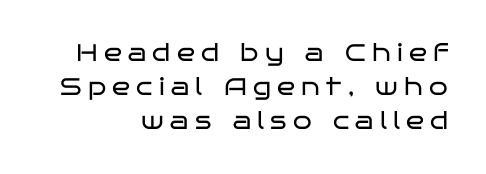
The image shows 24 px text type, upright; set right-aligned, normal line spacing (1.41x), unusually wide letter spacing (+0.26 em), not underlined.
